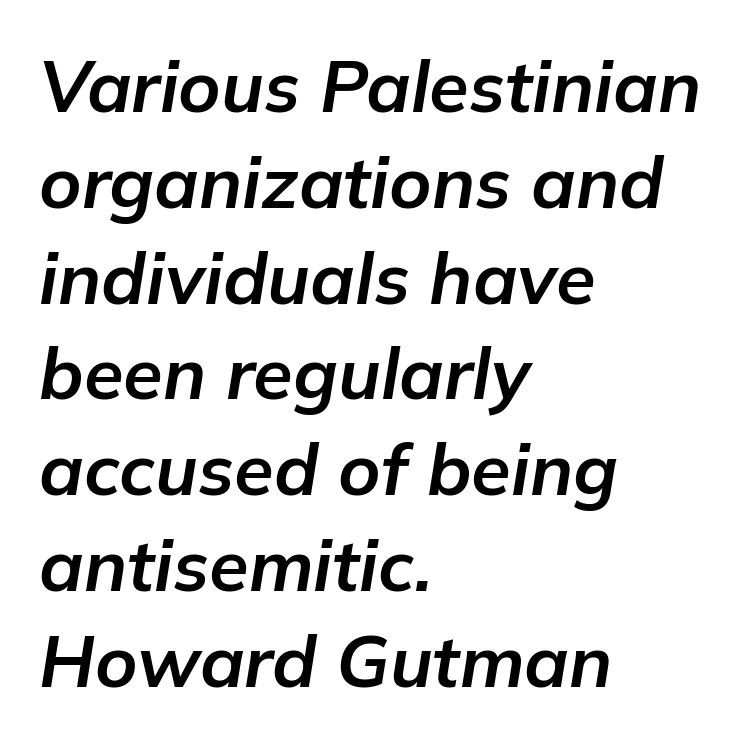
Q: Is the text bold? A: Yes.
Q: Is the text italic (slanted)? A: Yes, it leans right by about 9 degrees.
Q: Is the text underlined? A: No.
Q: How is the paragraph aligned? A: Left-aligned.
Q: Is the spacing between letters normal or unusually wide? A: Normal.
Q: Is the spacing between lines tight, normal or loose? A: Normal.
Q: Width (condensed, normal, or wide)? A: Normal.
Q: Stroke contrast? A: Low.
Q: x-height? A: Medium.
Q: Monospaced? A: No.
